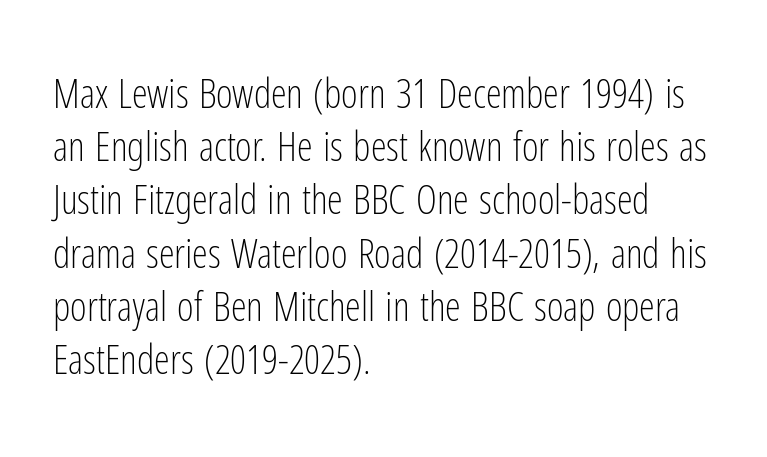
{"serif": "no", "italic": "no", "bold": "no", "weight": "light", "width": "condensed", "stroke_contrast": "low", "x_height": "medium", "monospaced": "no", "underline": "no", "align": "left", "line_spacing": "normal", "line_spacing_ratio": 1.33, "letter_spacing": "normal", "letter_spacing_em": 0.0, "glyph_px": 40}
